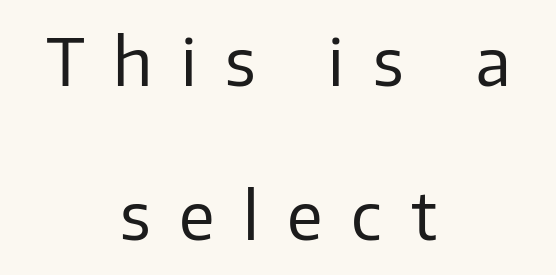
The image shows 65 px regular-weight sans-serif type, upright; set centered, loose line spacing (2.37x), unusually wide letter spacing (+0.44 em), not underlined; low stroke contrast and a medium x-height.
